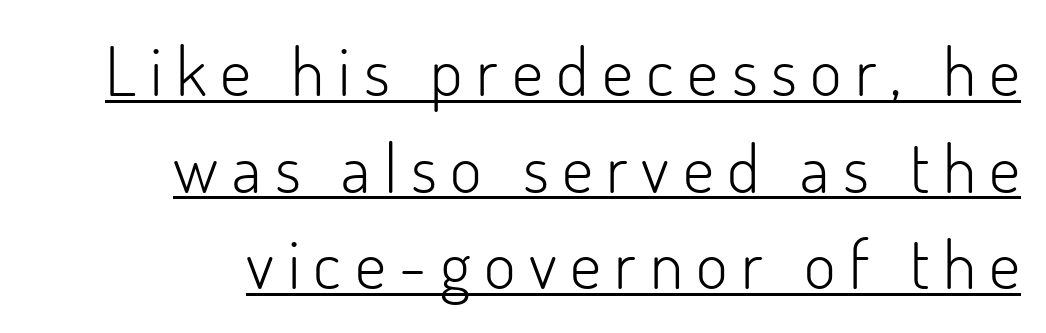
The face used here appears with an underline applied. There is plenty of visible air inserted between adjacent glyphs. No feet cap the strokes, marking this as sans-serif type. Posture: upright roman. The space between consecutive lines is moderate. Letters have the restrained weight of plain body copy at most.
